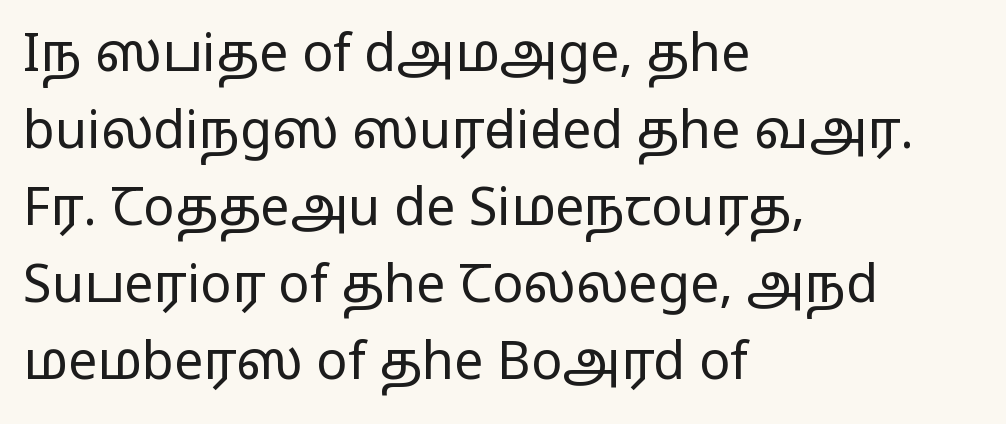
The letters carry no serifs — their stems end cleanly without finishing strokes. Summary of weight: not heavy and not bold. Typeset ragged right — the left edge is the straight one. Baseline-to-baseline distance is the conventional proportion of letter height.
